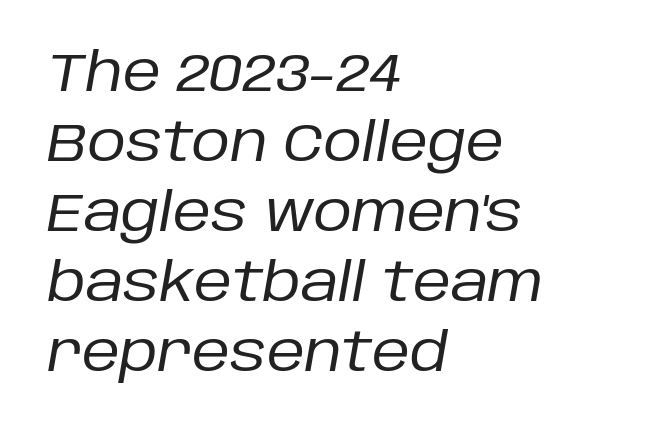
The image shows 53 px regular-weight type, italic (leaning right); set left-aligned, normal line spacing (1.32x), normal letter spacing, not underlined; low stroke contrast and a large x-height.
